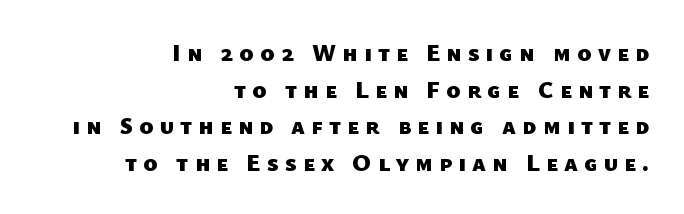
{"bold": "yes", "underline": "no", "align": "right", "line_spacing": "normal", "line_spacing_ratio": 1.53, "letter_spacing": "wide", "letter_spacing_em": 0.26, "glyph_px": 24}
